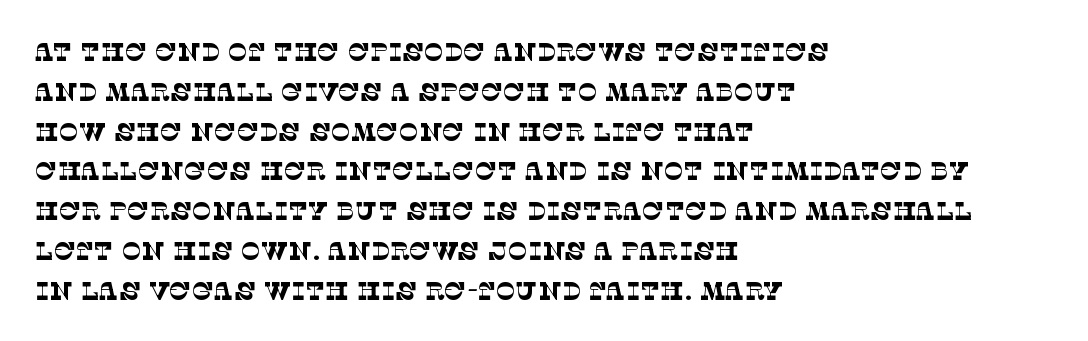
Q: Is the text bold? A: No.
Q: Is the text underlined? A: No.
Q: How is the paragraph aligned? A: Left-aligned.
Q: Is the spacing between letters normal or unusually wide? A: Normal.
Q: Is the spacing between lines tight, normal or loose? A: Normal.
